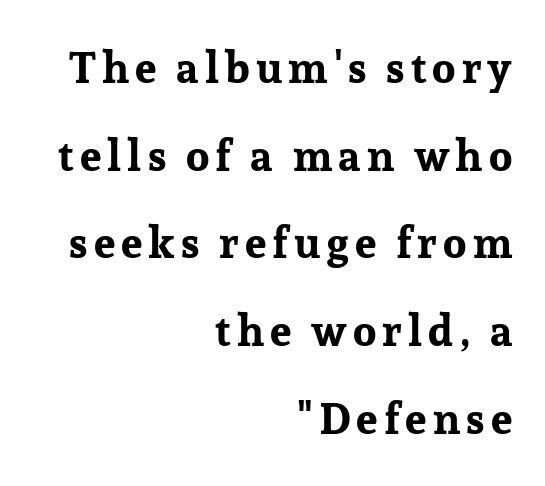
The image shows 43 px bold serif type, upright; set right-aligned, loose line spacing (2.04x), not underlined; low stroke contrast and a medium x-height.
